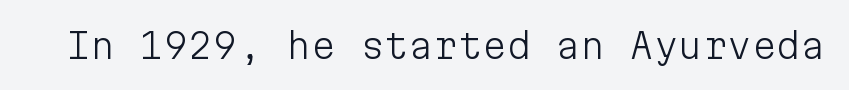
Stems and bowls with no extra thickness — not bold. In terms of letterspacing, this is plain default setting. Check the space under the baseline: it is left empty. Think of a typewriter: that constant character pitch is what you see here. The designer went with a sans here, leaving each stem footless. Does the lettering tilt? It doesn't — this is upright.
